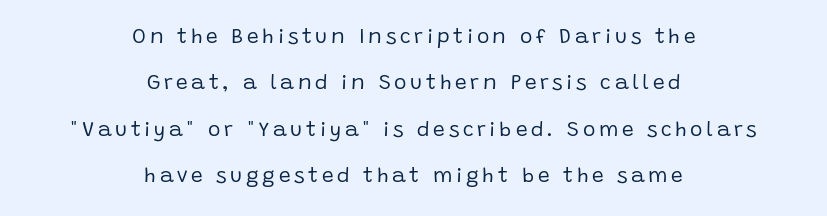
Decoration check: the copy has no underline. When letters stand straight like this, we call the style roman or upright. Rows of type keep a wide berth in the vertical direction. Every row of glyphs is offset so its center matches the block's center.
